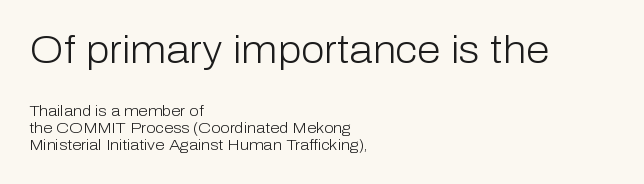
Q: Is the text bold? A: No.
Q: Is the text italic (slanted)? A: No, it is upright.
Q: Is the typeface a serif or a sans-serif typeface? A: Sans-serif.
Q: Is the text underlined? A: No.
Q: How is the paragraph aligned? A: Left-aligned.
Q: Is the spacing between letters normal or unusually wide? A: Normal.
Q: Is the spacing between lines tight, normal or loose? A: Tight.
Q: Which block of text is set in a larger size, the first (top) or the second (bottom)? A: The first (top) one.
Q: Width (condensed, normal, or wide)? A: Normal.
Q: Stroke contrast? A: Low.
Q: x-height? A: Medium.
Q: Monospaced? A: No.
